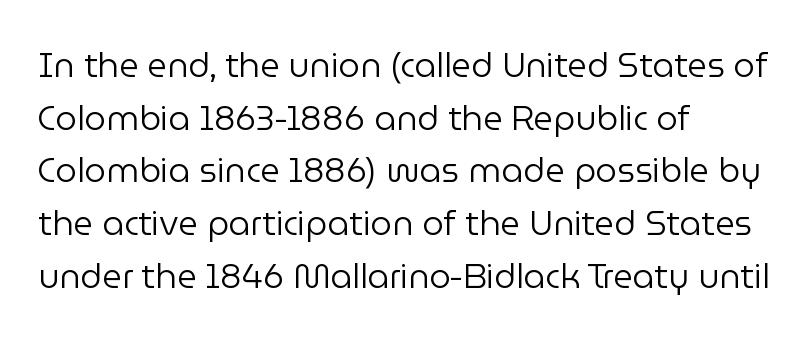
The designer went with a sans here, leaving each stem footless. Each stroke keeps to a modest, everyday thickness or less. You could call the tracking neutral — neither tight nor loose. The lines sit at an ordinary, default distance from one another. Do the characters align in a grid? No, the font is proportional.
